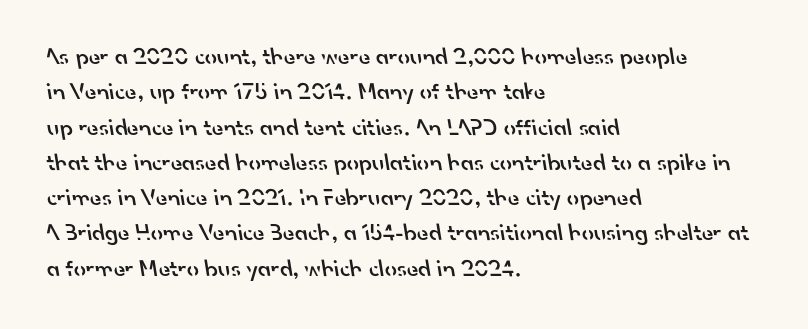
The image shows 24 px text type; set left-aligned, normal line spacing (1.47x), normal letter spacing, not underlined.
